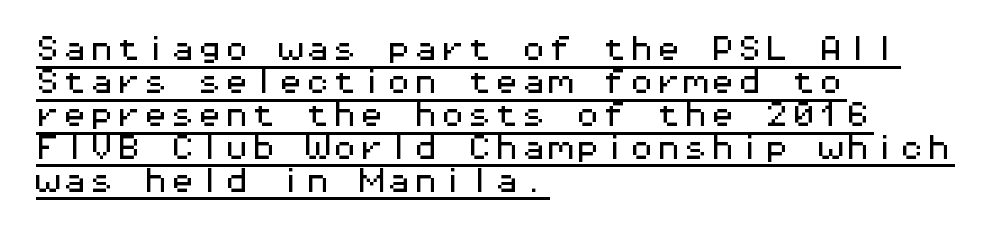
Q: Is the text italic (slanted)? A: No, it is upright.
Q: Is the text underlined? A: Yes.
Q: How is the paragraph aligned? A: Left-aligned.
Q: Is the spacing between letters normal or unusually wide? A: Normal.
